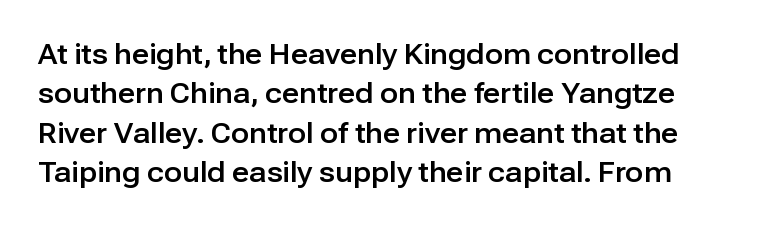
The image shows 27 px text type, upright; set normal line spacing (1.46x), normal letter spacing, not underlined.
